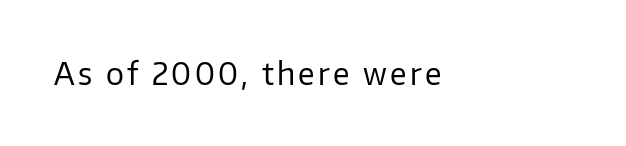
The image shows 30 px regular-weight sans-serif type, upright; set left-aligned, not underlined; low stroke contrast and a medium x-height.
